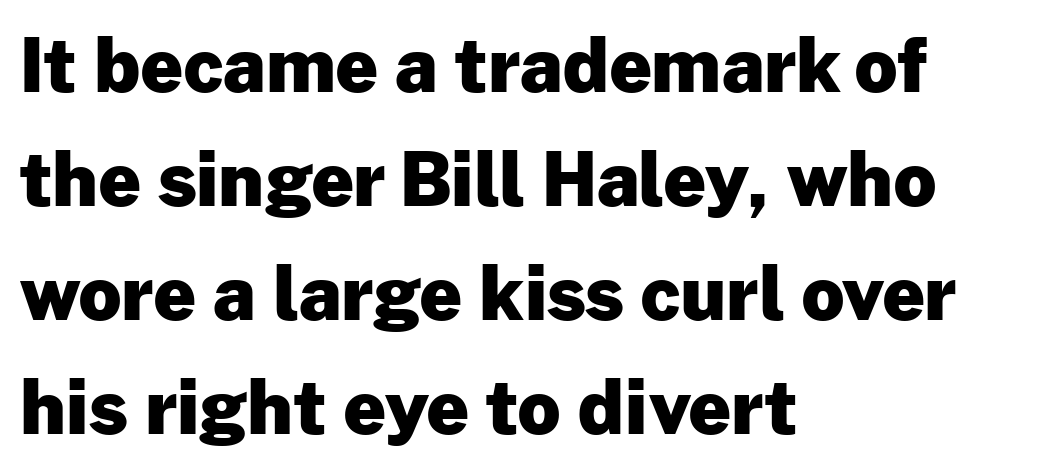
Notice how the passage keeps a crisp vertical edge on the left only. The strip under each line holds only bare page. These lines were composed using upright roman letters. The rendering keeps characters at their native spacing. The passage shown stacks its lines at a standard gap.
